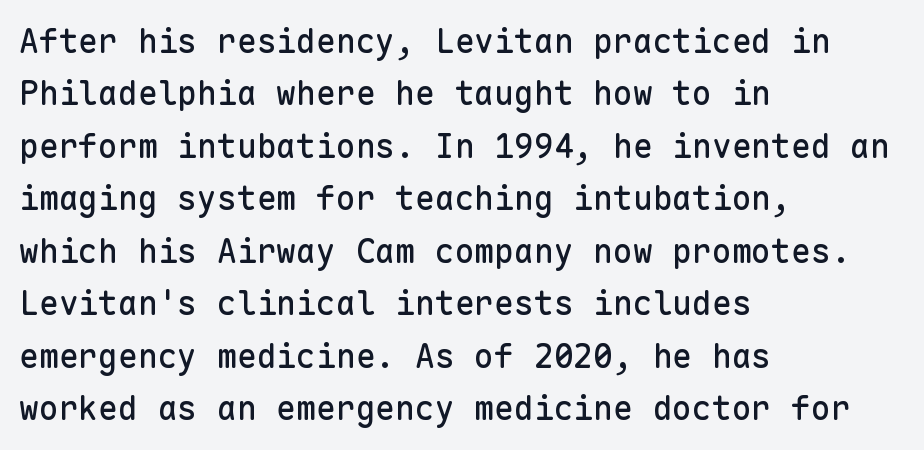
The image shows 33 px sans-serif type, upright, monospaced; set left-aligned, normal line spacing (1.59x), normal letter spacing, not underlined; low stroke contrast and a medium x-height.
